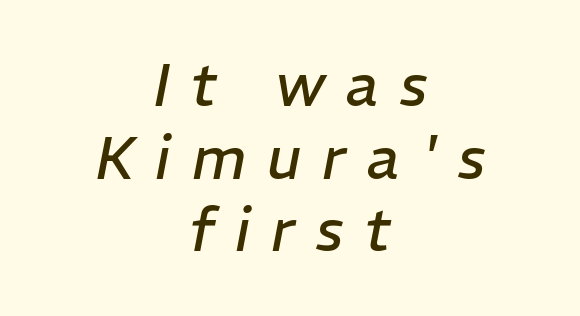
Q: Is the text bold? A: No.
Q: Is the text italic (slanted)? A: Yes, it leans right by about 11 degrees.
Q: Is the text underlined? A: No.
Q: How is the paragraph aligned? A: Centered.
Q: Is the spacing between letters normal or unusually wide? A: Unusually wide.
Q: Width (condensed, normal, or wide)? A: Normal.
Q: Stroke contrast? A: Low.
Q: x-height? A: Medium.
Q: Monospaced? A: No.
